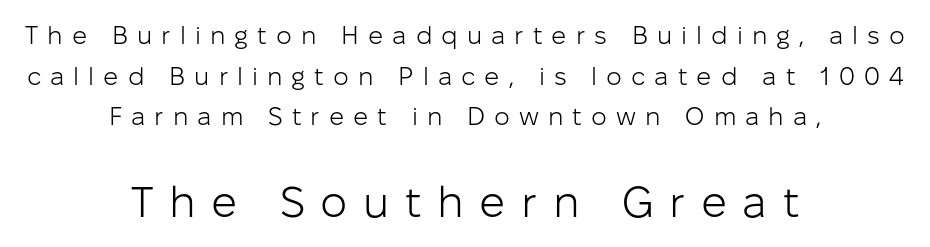
Q: Is the text bold? A: No.
Q: Is the text italic (slanted)? A: No, it is upright.
Q: Is the typeface a serif or a sans-serif typeface? A: Sans-serif.
Q: Is the text underlined? A: No.
Q: How is the paragraph aligned? A: Centered.
Q: Is the spacing between letters normal or unusually wide? A: Unusually wide.
Q: Is the spacing between lines tight, normal or loose? A: Normal.
Q: Which block of text is set in a larger size, the first (top) or the second (bottom)? A: The second (bottom) one.
Q: Width (condensed, normal, or wide)? A: Normal.
Q: Stroke contrast? A: Low.
Q: x-height? A: Medium.
Q: Monospaced? A: No.
